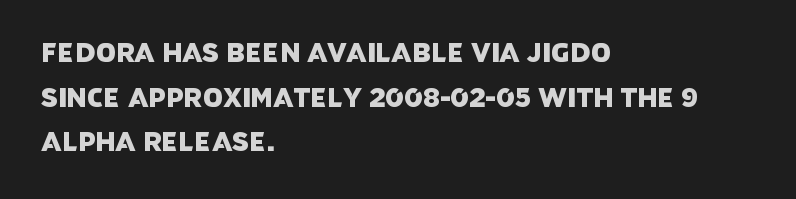
{"underline": "no", "align": "left", "line_spacing_ratio": 1.72, "letter_spacing": "normal", "letter_spacing_em": 0.0, "glyph_px": 26}
